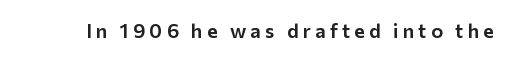
Q: Is the text italic (slanted)? A: No, it is upright.
Q: Is the text underlined? A: No.
Q: Is the spacing between letters normal or unusually wide? A: Unusually wide.
